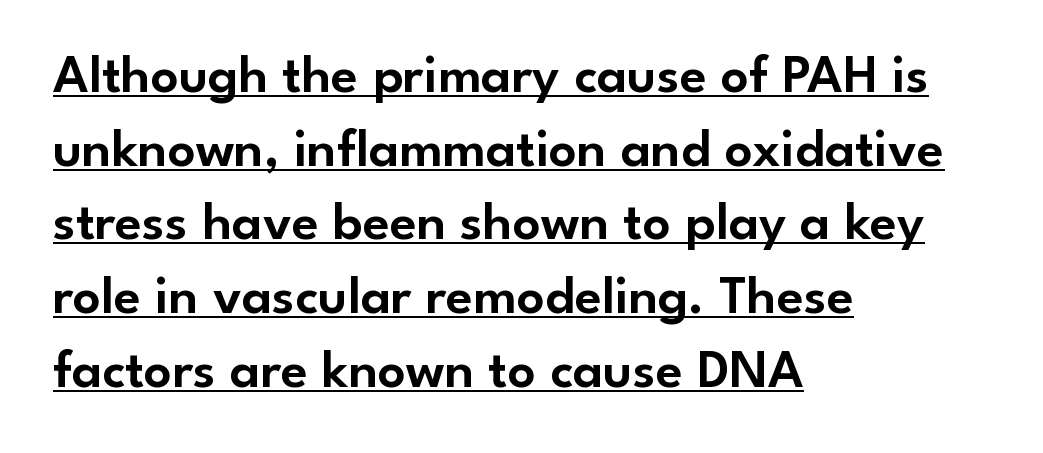
Q: Is the text italic (slanted)? A: No, it is upright.
Q: Is the typeface a serif or a sans-serif typeface? A: Sans-serif.
Q: Is the text underlined? A: Yes.
Q: How is the paragraph aligned? A: Left-aligned.
Q: Is the spacing between letters normal or unusually wide? A: Normal.
Q: Is the spacing between lines tight, normal or loose? A: Normal.
Q: Width (condensed, normal, or wide)? A: Normal.
Q: Stroke contrast? A: Low.
Q: x-height? A: Small.
Q: Monospaced? A: No.
